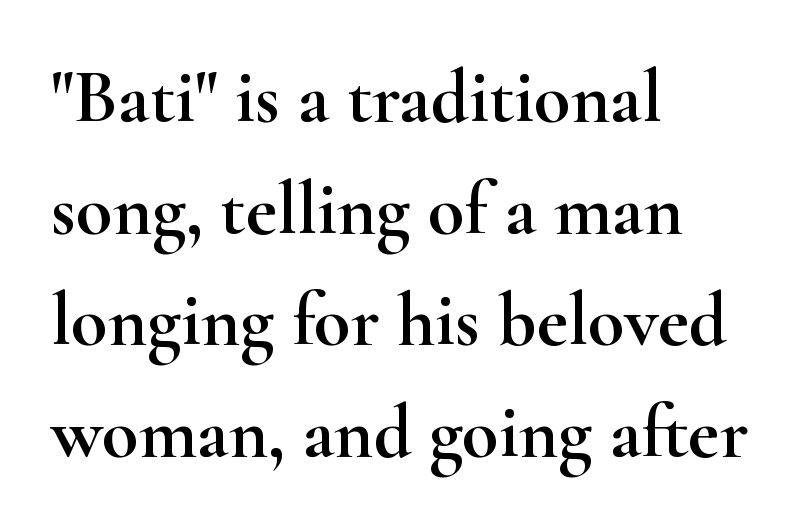
{"serif": "yes", "italic": "no", "width": "wide", "stroke_contrast": "high", "x_height": "small", "monospaced": "no", "underline": "no", "align": "left", "line_spacing": "normal", "line_spacing_ratio": 1.49, "letter_spacing": "normal", "letter_spacing_em": 0.0, "glyph_px": 75}
